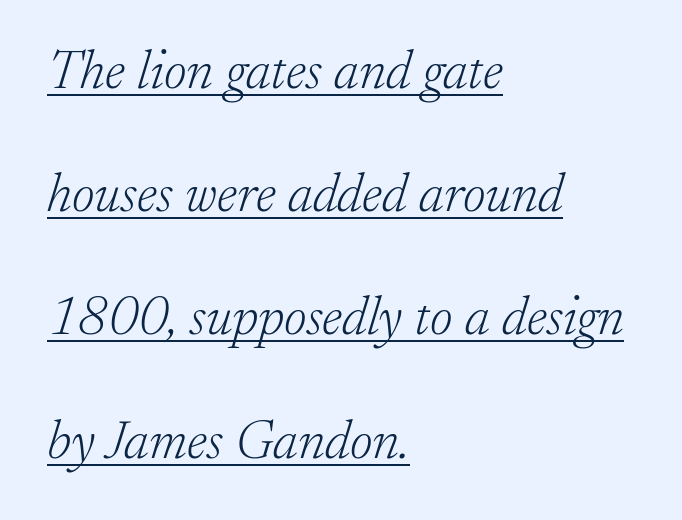
The image shows 55 px light serif type, italic (leaning right); set left-aligned, loose line spacing (2.24x), normal letter spacing, underlined; low stroke contrast and a small x-height.
